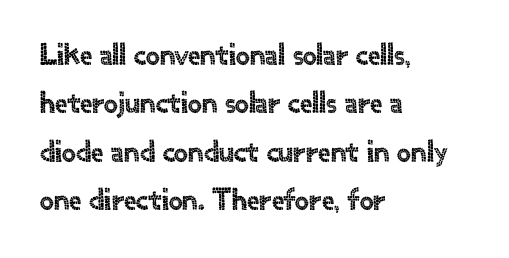
{"serif": "no", "italic": "no", "width": "normal", "x_height": "small", "monospaced": "no", "underline": "no", "align": "left", "line_spacing": "normal", "line_spacing_ratio": 1.56, "letter_spacing": "normal", "letter_spacing_em": 0.0, "glyph_px": 31}
